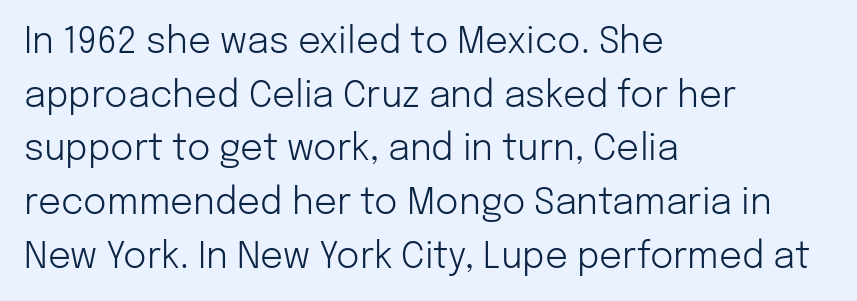
Stroke thickness stays within the range of a standard reading face or lighter. The letters sit at their default tracking, neither squeezed nor spread. The paragraph has a hard left edge and a soft right edge. The type family on display is of the sans-serif kind.
